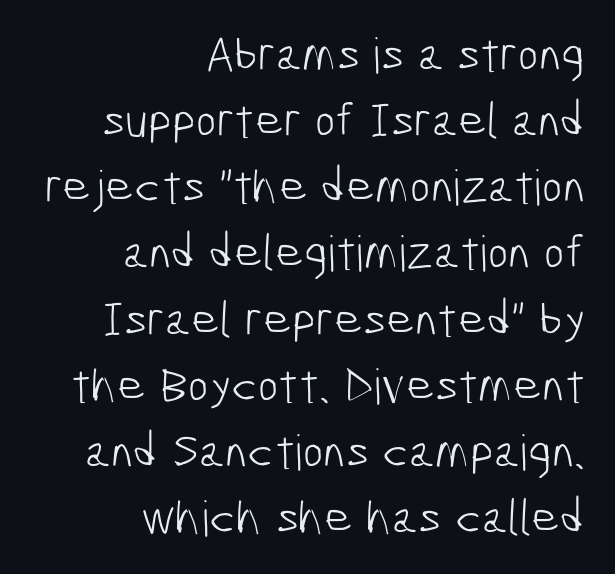
Each line ends at the same right margin while the left side varies. Glance below the letters and you will spot only blank space. You could not count columns in this text — the font is proportionally spaced. Students, note that the glyphs here touch the page at normal intervals. Summary of weight: not heavy and not bold.
